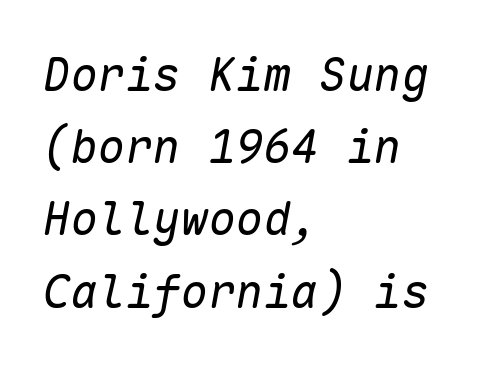
{"italic": "yes", "lean": "right", "slant_degrees": 10, "bold": "no", "weight": "regular", "width": "normal", "stroke_contrast": "low", "x_height": "medium", "monospaced": "yes", "underline": "no", "align": "left", "line_spacing": "normal", "line_spacing_ratio": 1.57, "letter_spacing": "normal", "letter_spacing_em": 0.0, "glyph_px": 46}
